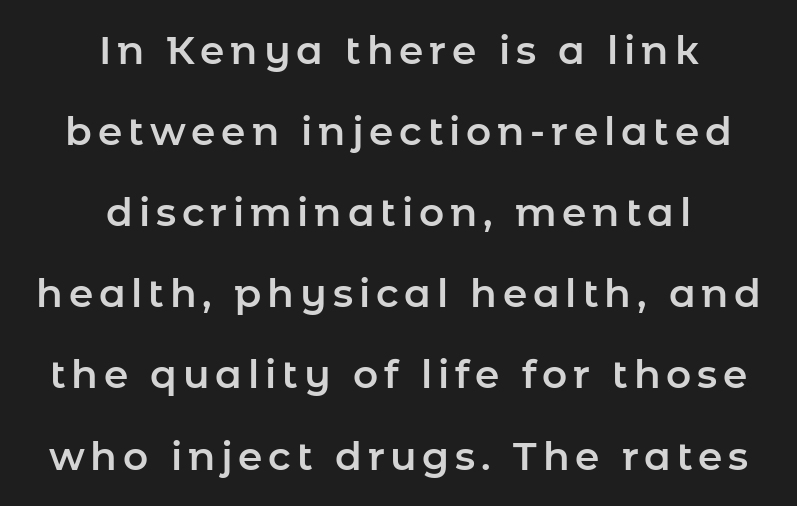
The image shows 39 px sans-serif type, upright; set centered, loose line spacing (2.08x), not underlined; low stroke contrast and a medium x-height.
